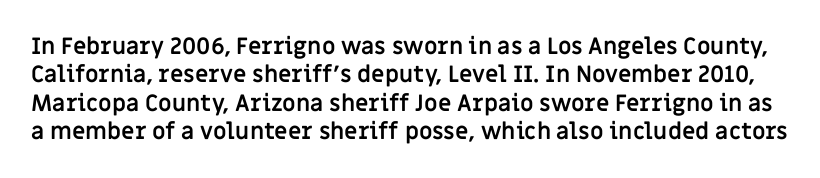
{"italic": "no", "bold": "yes", "underline": "no", "line_spacing_ratio": 1.23, "letter_spacing": "normal", "letter_spacing_em": 0.0, "glyph_px": 23}
